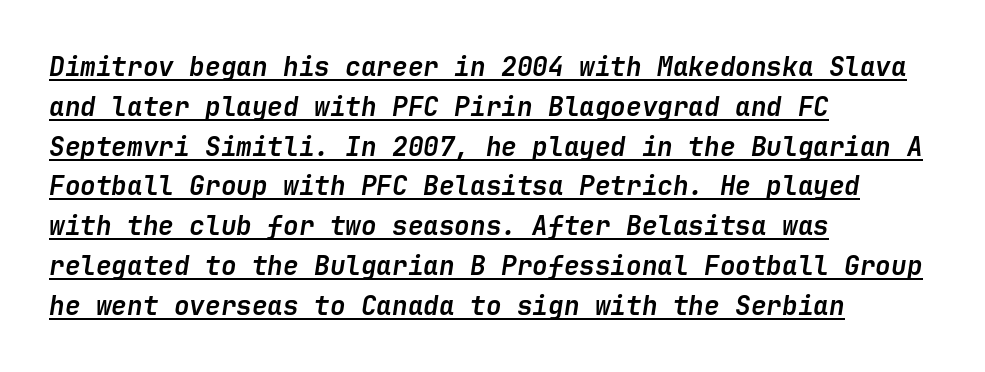
Q: Is the text bold? A: Yes.
Q: Is the text italic (slanted)? A: Yes, it leans right by about 9 degrees.
Q: Is the text underlined? A: Yes.
Q: How is the paragraph aligned? A: Left-aligned.
Q: Is the spacing between letters normal or unusually wide? A: Normal.
Q: Is the spacing between lines tight, normal or loose? A: Normal.
